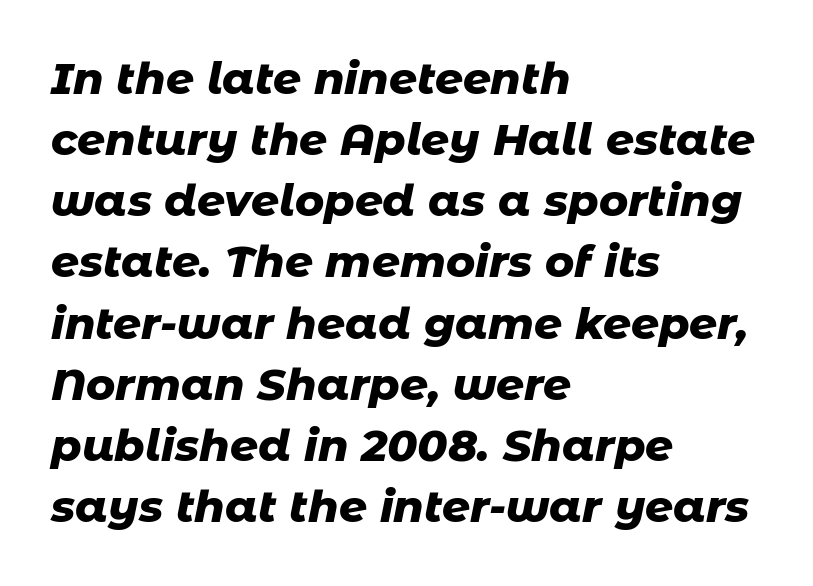
{"italic": "yes", "lean": "right", "slant_degrees": 11, "bold": "yes", "weight": "heavy", "width": "normal", "stroke_contrast": "low", "x_height": "medium", "monospaced": "no", "underline": "no", "align": "left", "line_spacing": "normal", "line_spacing_ratio": 1.39, "letter_spacing": "normal", "letter_spacing_em": 0.0, "glyph_px": 44}
